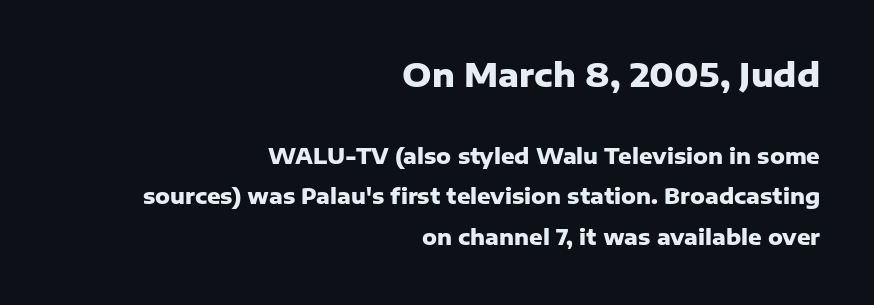
A typesetter would call this zero additional tracking. The earlier block is typeset at a bigger size than the later block. Descenders hang freely into open space. Is this a sans? Yes — the strokes have no serifs. Short and long lines alike share a common ending point at right. Leading: increased.
